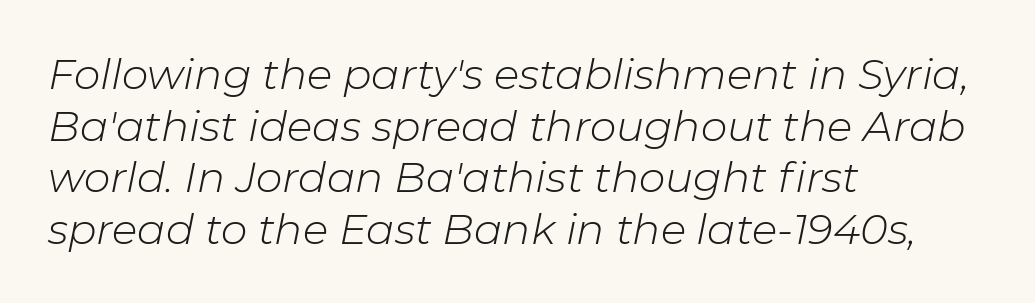
{"italic": "yes", "lean": "right", "slant_degrees": 11, "bold": "no", "weight": "light", "width": "normal", "stroke_contrast": "low", "x_height": "medium", "monospaced": "no", "underline": "no", "align": "left", "line_spacing_ratio": 1.23, "letter_spacing": "normal", "letter_spacing_em": 0.0, "glyph_px": 42}
